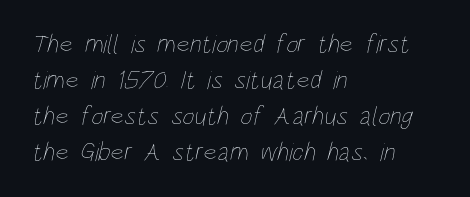
{"bold": "no", "underline": "no", "align": "left", "line_spacing": "normal", "line_spacing_ratio": 1.38, "letter_spacing": "normal", "letter_spacing_em": 0.0, "glyph_px": 26}
